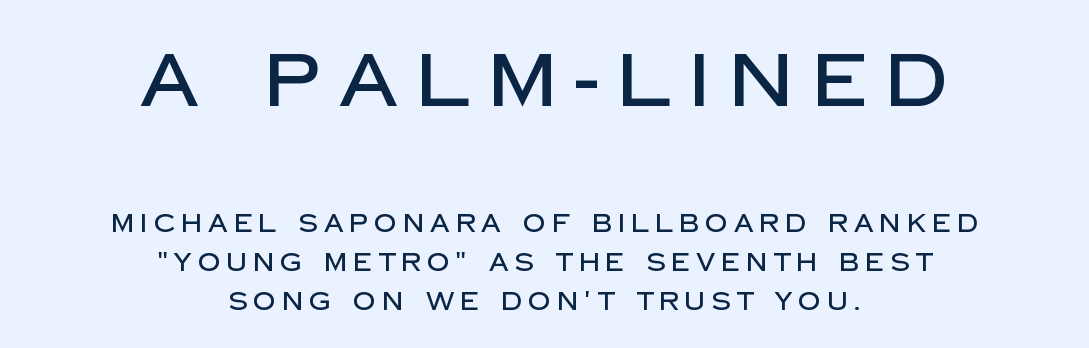
The image shows 75 px sans-serif type, upright; set centered, normal line spacing (1.57x), unusually wide letter spacing (+0.24 em), not underlined; the first (top) block is 3.0x larger; low stroke contrast and a large x-height.
